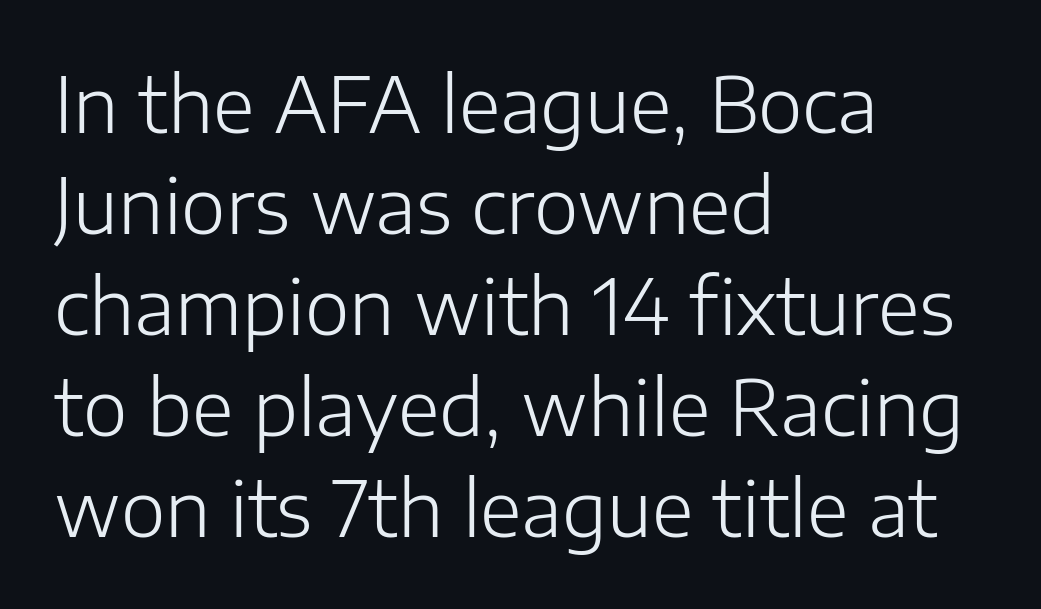
The setting favours the left margin, as ordinary paragraphs usually do. Tracking here is standard; glyphs follow each other at the usual distance. Think of a printed novel: that variable character pitch is what you see here. The designer left line spacing at the default. Caption: face not bold, strokes unweighted. The glyphs are unaccompanied by any horizontal stroke below them.
